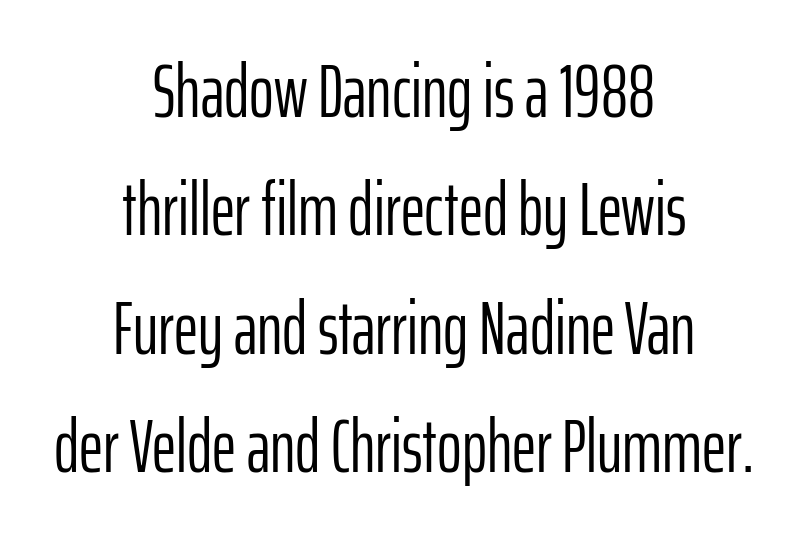
Glance below the letters and you will spot only blank space. You could not count columns in this text — the font is proportionally spaced. A roman cut, with each character standing at attention. The typeface chosen for these lines omits serifs.
